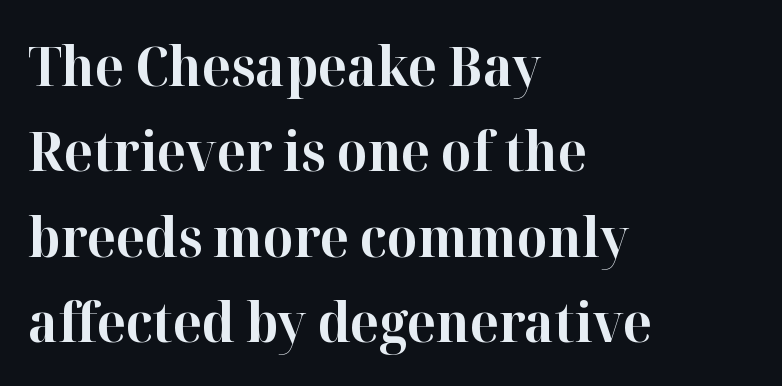
The image shows 54 px bold serif type, upright; set left-aligned, normal line spacing (1.58x), normal letter spacing, not underlined; high stroke contrast and a medium x-height.
